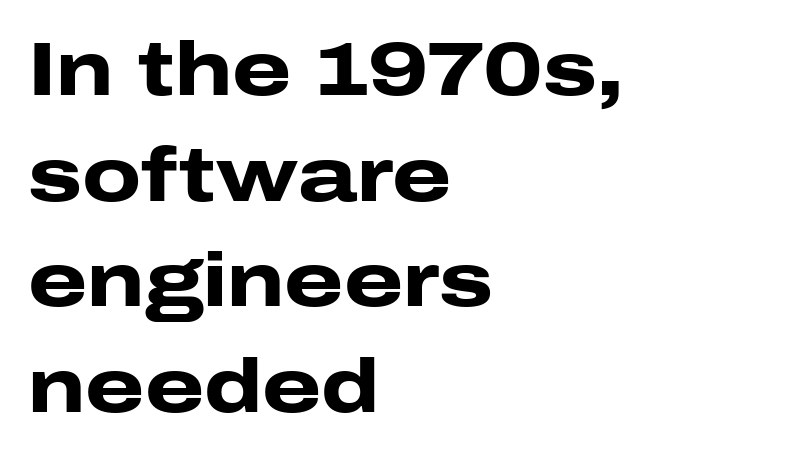
The image shows 76 px heavy, wide sans-serif type, upright; set left-aligned, normal line spacing (1.39x), normal letter spacing, not underlined; low stroke contrast and a medium x-height.
